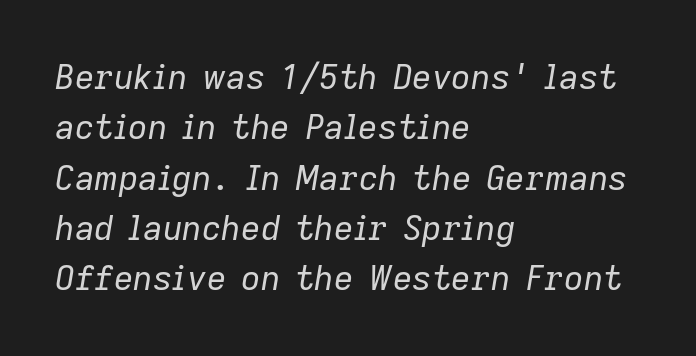
The image shows 34 px regular-weight type, italic (leaning right); set left-aligned, normal line spacing (1.48x), normal letter spacing, not underlined; low stroke contrast and a medium x-height.
